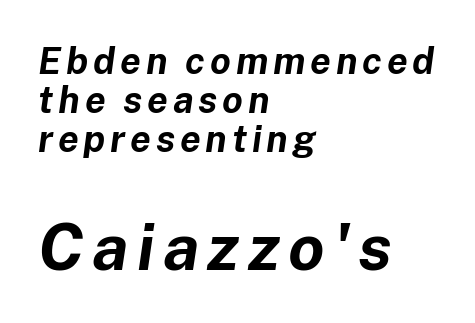
Q: Is the text bold? A: Yes.
Q: Is the text italic (slanted)? A: Yes, it leans right by about 8 degrees.
Q: Is the text underlined? A: No.
Q: How is the paragraph aligned? A: Left-aligned.
Q: Is the spacing between lines tight, normal or loose? A: Tight.
Q: Which block of text is set in a larger size, the first (top) or the second (bottom)? A: The second (bottom) one.
Q: Width (condensed, normal, or wide)? A: Normal.
Q: Stroke contrast? A: Low.
Q: x-height? A: Medium.
Q: Monospaced? A: No.
